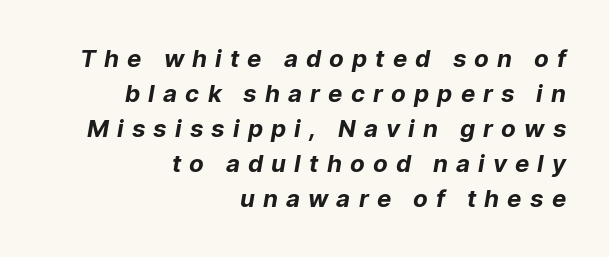
The image shows 24 px bold type; set right-aligned, normal line spacing (1.46x), unusually wide letter spacing (+0.34 em), not underlined.
